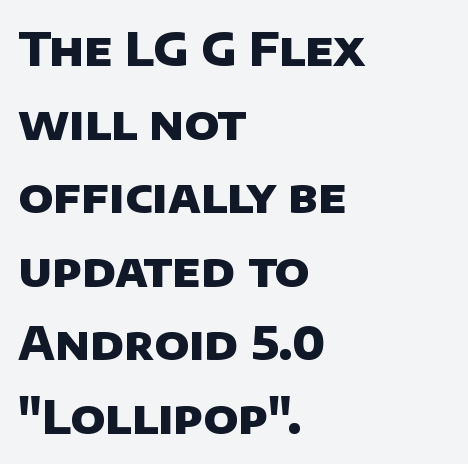
The image shows 46 px heavy sans-serif type; set left-aligned, normal line spacing (1.6x), normal letter spacing, not underlined; low stroke contrast and a large x-height.
